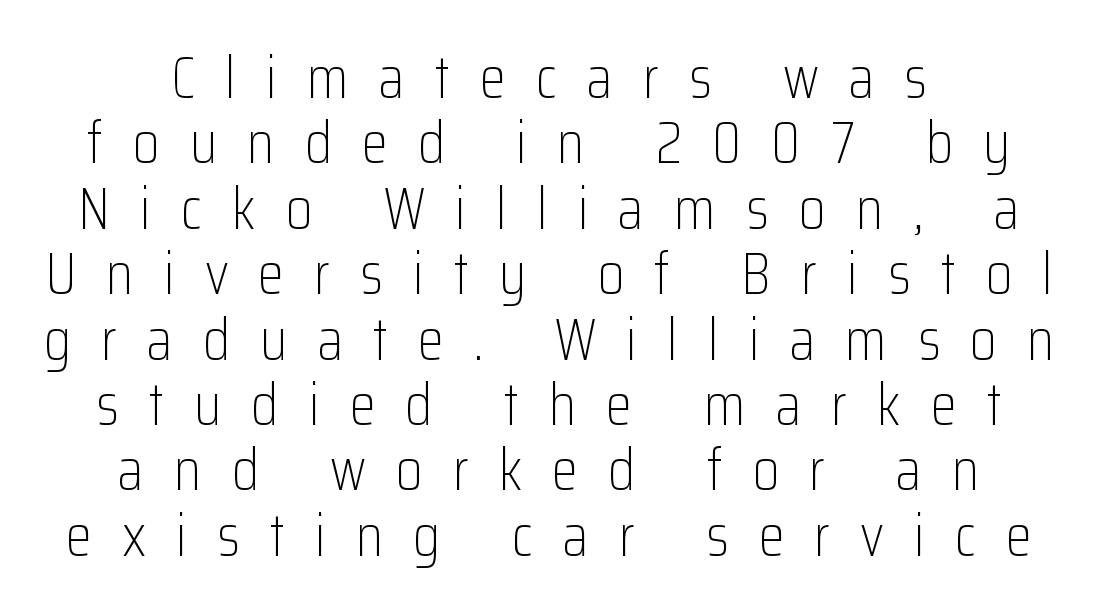
Leftover space on each line is divided equally before and after the words. Honestly, the letter spacing is so wide it's the main thing you notice. Think of a printed novel: that variable character pitch is what you see here. The rendering uses a small line-height, squeezing the rows. This is not heavy type; no bold has been used. The glyphs are unaccompanied by any horizontal stroke below them.
